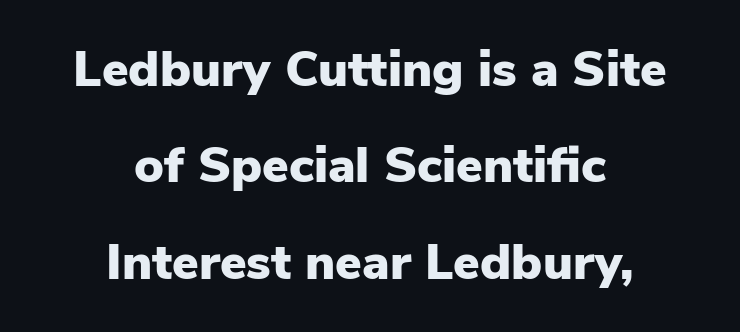
{"serif": "no", "italic": "no", "bold": "yes", "weight": "heavy", "width": "normal", "stroke_contrast": "low", "x_height": "medium", "monospaced": "no", "underline": "no", "align": "center", "line_spacing": "loose", "line_spacing_ratio": 1.93, "letter_spacing": "normal", "letter_spacing_em": 0.0, "glyph_px": 50}
